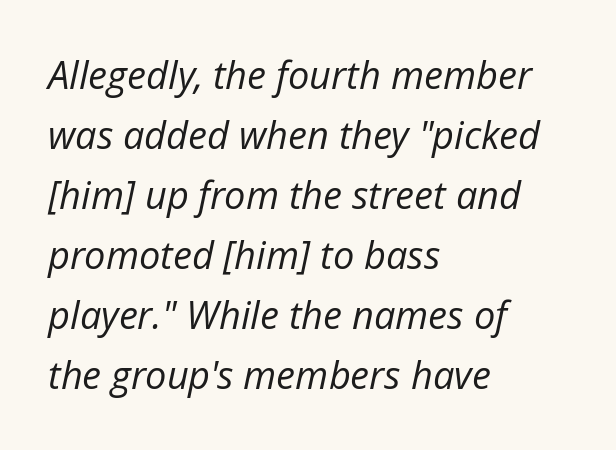
{"italic": "yes", "lean": "right", "slant_degrees": 12, "bold": "no", "weight": "regular", "width": "normal", "stroke_contrast": "low", "x_height": "medium", "monospaced": "no", "underline": "no", "align": "left", "line_spacing": "normal", "line_spacing_ratio": 1.58, "letter_spacing": "normal", "letter_spacing_em": 0.0, "glyph_px": 38}
